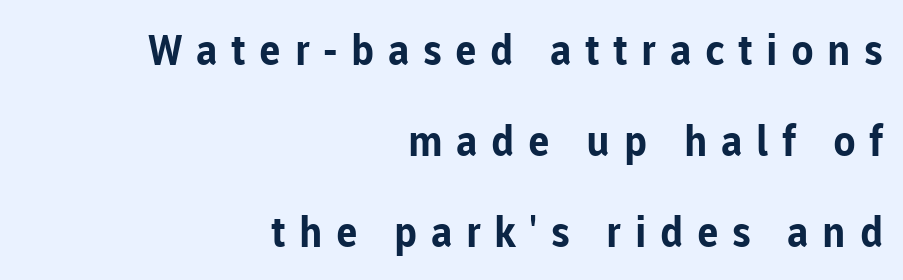
{"serif": "no", "italic": "no", "bold": "yes", "weight": "bold", "width": "normal", "stroke_contrast": "low", "x_height": "medium", "monospaced": "no", "underline": "no", "align": "right", "line_spacing": "loose", "line_spacing_ratio": 2.17, "letter_spacing": "wide", "letter_spacing_em": 0.32, "glyph_px": 42}
